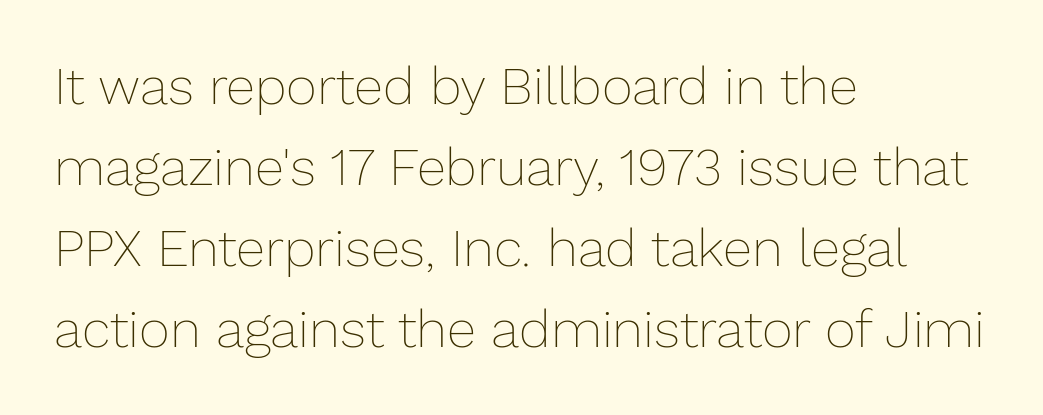
{"italic": "no", "bold": "no", "weight": "thin", "width": "normal", "stroke_contrast": "low", "x_height": "medium", "monospaced": "no", "underline": "no", "align": "left", "line_spacing": "normal", "line_spacing_ratio": 1.53, "letter_spacing": "normal", "letter_spacing_em": 0.0, "glyph_px": 53}
